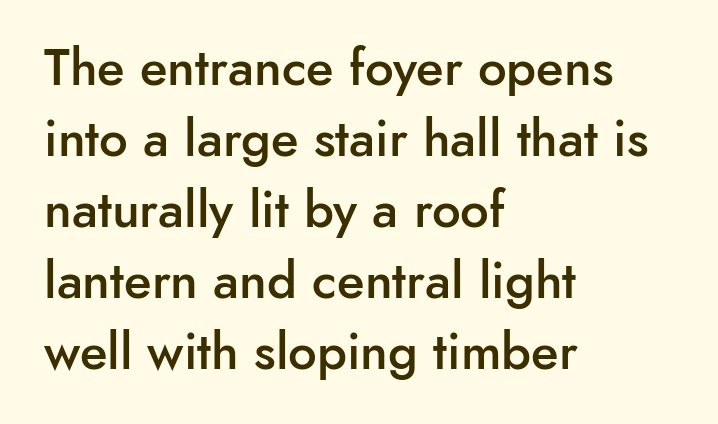
A typesetter would call this zero additional tracking. The letters stand straight up with perfectly vertical stems. Is the block centered? No — it sits flush against the left margin. Proportional: the letters do not fall into vertical columns. Clear beneath every line of the passage.
